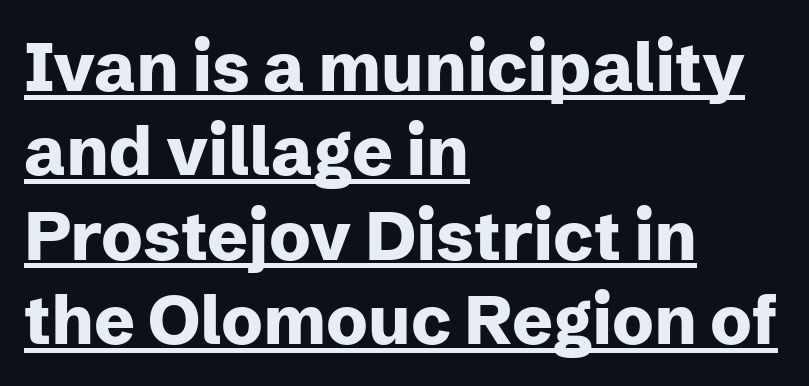
The image shows 68 px heavy sans-serif type, upright; set left-aligned, line spacing 1.24x, normal letter spacing, underlined; low stroke contrast and a medium x-height.
